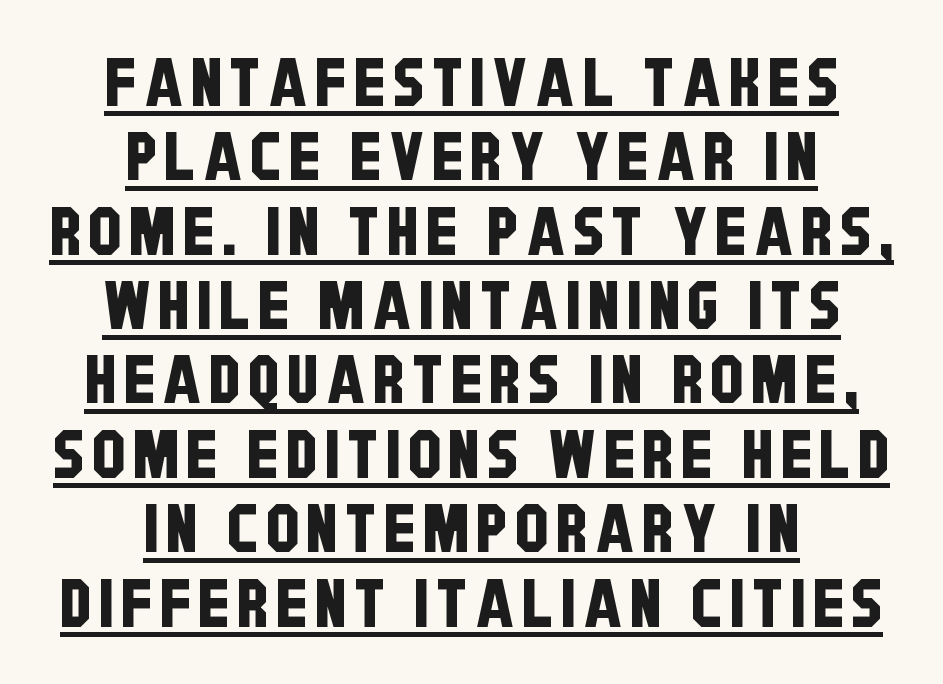
Looks like someone drew a line under every word here. The type family on display is of the sans-serif kind. The rendering uses natural spacing where letterforms have individual widths. A centered setting, common on invitations and titles, is used for this passage. Vertically, the passage feels compressed, each row crowding the next.
